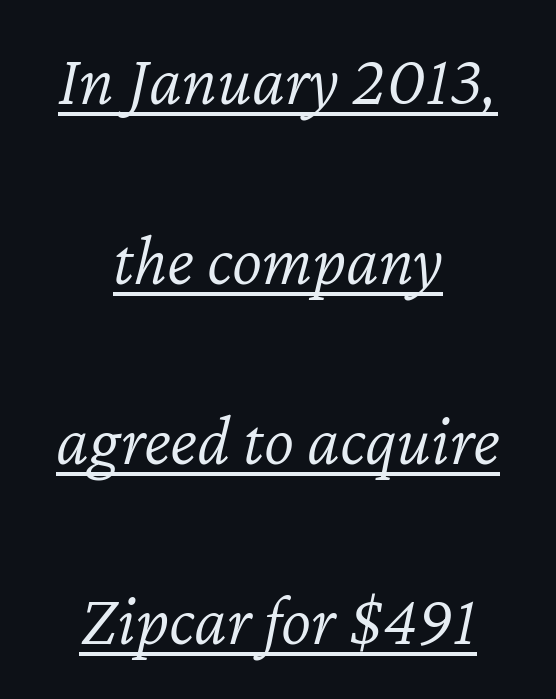
{"italic": "yes", "lean": "right", "slant_degrees": 12, "bold": "no", "weight": "light", "width": "normal", "stroke_contrast": "low", "x_height": "medium", "monospaced": "no", "underline": "yes", "align": "center", "line_spacing": "loose", "line_spacing_ratio": 2.5, "letter_spacing": "normal", "letter_spacing_em": 0.0, "glyph_px": 72}
